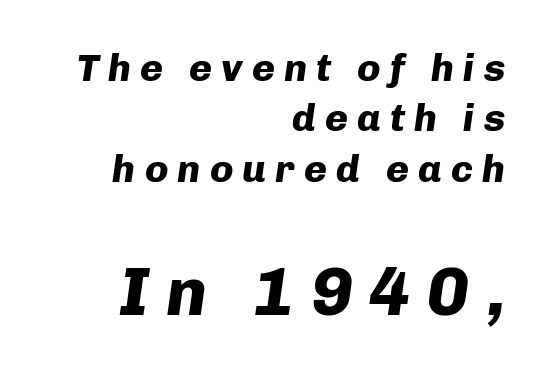
The image shows 69 px heavy type, italic (leaning right); set right-aligned, normal line spacing (1.29x), unusually wide letter spacing (+0.23 em), not underlined; the second (bottom) block is 1.77x larger; low stroke contrast and a medium x-height.
